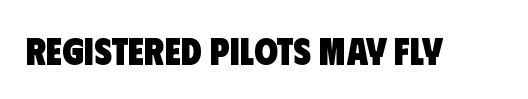
The characters display no serif detailing; their extremities are plain. Each letter keeps its own natural width here, so spacing adapts to shape. Descender tails drop into unmarked territory. Weight check: bold — yes, fully. The rendering keeps characters at their native spacing.
